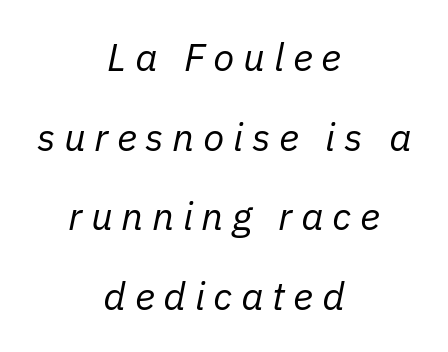
{"italic": "yes", "lean": "right", "slant_degrees": 11, "bold": "no", "weight": "regular", "width": "normal", "stroke_contrast": "low", "x_height": "medium", "monospaced": "no", "underline": "no", "align": "center", "line_spacing": "loose", "line_spacing_ratio": 2.04, "letter_spacing": "wide", "letter_spacing_em": 0.22, "glyph_px": 39}
